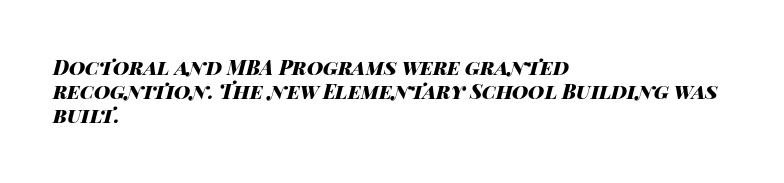
The image shows 20 px bold type, italic (leaning right); set left-aligned, line spacing 1.21x, normal letter spacing, not underlined.
